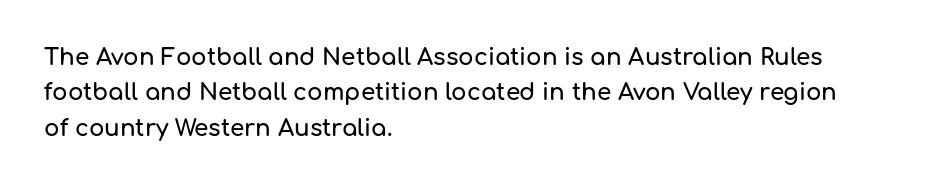
Q: Is the text italic (slanted)? A: No, it is upright.
Q: Is the text underlined? A: No.
Q: How is the paragraph aligned? A: Left-aligned.
Q: Is the spacing between letters normal or unusually wide? A: Normal.
Q: Is the spacing between lines tight, normal or loose? A: Normal.
